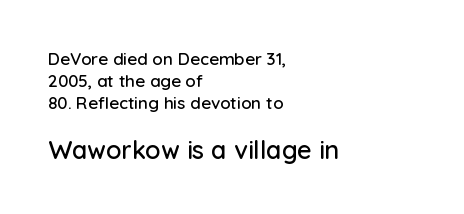
{"italic": "no", "underline": "no", "align": "left", "line_spacing": "normal", "line_spacing_ratio": 1.29, "letter_spacing": "normal", "letter_spacing_em": 0.0, "larger_block": "second", "size_ratio": 1.47, "glyph_px": 25}
